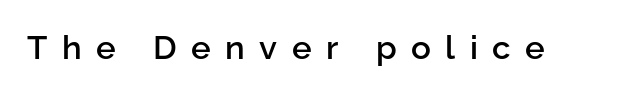
Q: Is the text bold? A: Semi-bold.
Q: Is the text italic (slanted)? A: No, it is upright.
Q: Is the typeface a serif or a sans-serif typeface? A: Sans-serif.
Q: Is the text underlined? A: No.
Q: Is the spacing between letters normal or unusually wide? A: Unusually wide.
Q: Width (condensed, normal, or wide)? A: Normal.
Q: Stroke contrast? A: Low.
Q: x-height? A: Medium.
Q: Monospaced? A: No.
